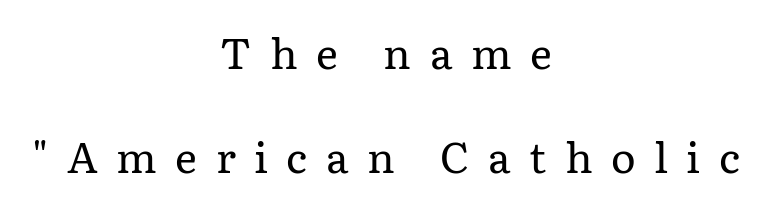
This sample uses an upright cut, with every glyph sitting square on the baseline. These glyphs show unthickened strokes, regular width or finer. Layout note: lines centered. These lines stand farther apart than default settings would place them.
